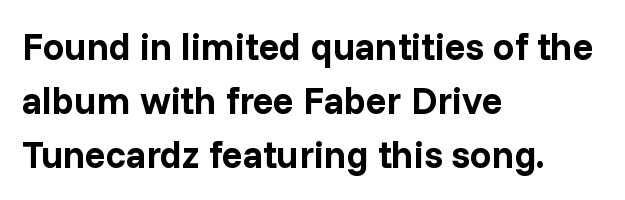
The image shows 38 px bold sans-serif type, upright; set left-aligned, normal line spacing (1.42x), normal letter spacing, not underlined; low stroke contrast and a medium x-height.
